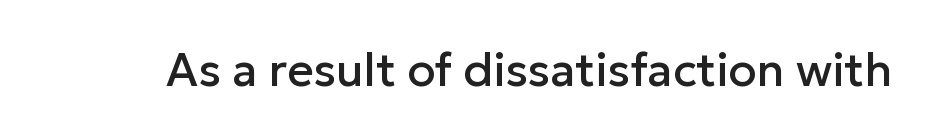
Q: Is the text italic (slanted)? A: No, it is upright.
Q: Is the typeface a serif or a sans-serif typeface? A: Sans-serif.
Q: Is the text underlined? A: No.
Q: Is the spacing between letters normal or unusually wide? A: Normal.
Q: Width (condensed, normal, or wide)? A: Normal.
Q: Stroke contrast? A: Low.
Q: x-height? A: Medium.
Q: Monospaced? A: No.
